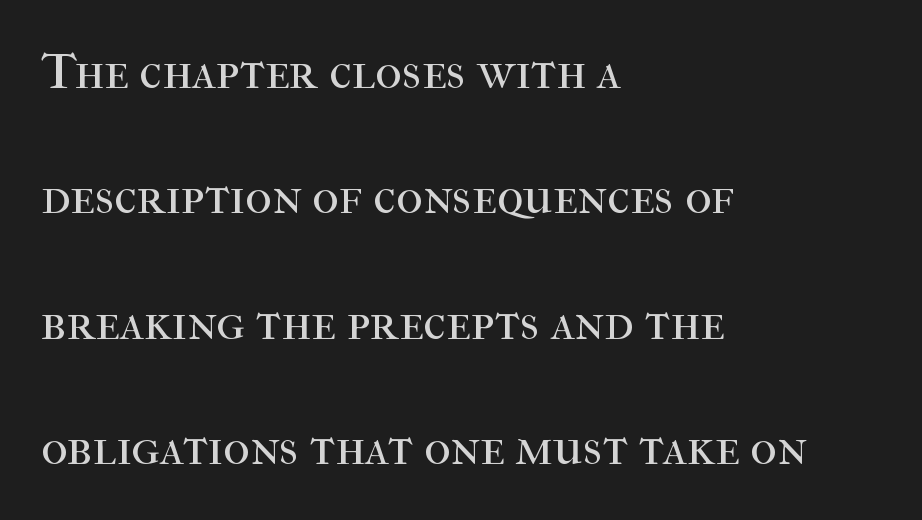
The image shows 51 px regular-weight serif type, upright; set left-aligned, loose line spacing (2.46x), normal letter spacing, not underlined; high stroke contrast and a medium x-height.
